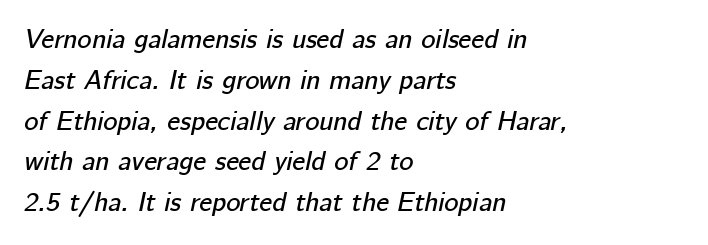
The image shows 27 px text type, italic (leaning right); set left-aligned, normal line spacing (1.51x), normal letter spacing, not underlined.
